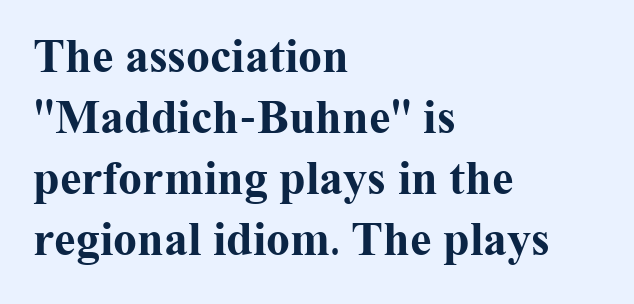
The image shows 48 px bold serif type, upright; set left-aligned, normal line spacing (1.27x), normal letter spacing, not underlined; medium stroke contrast and a medium x-height.
